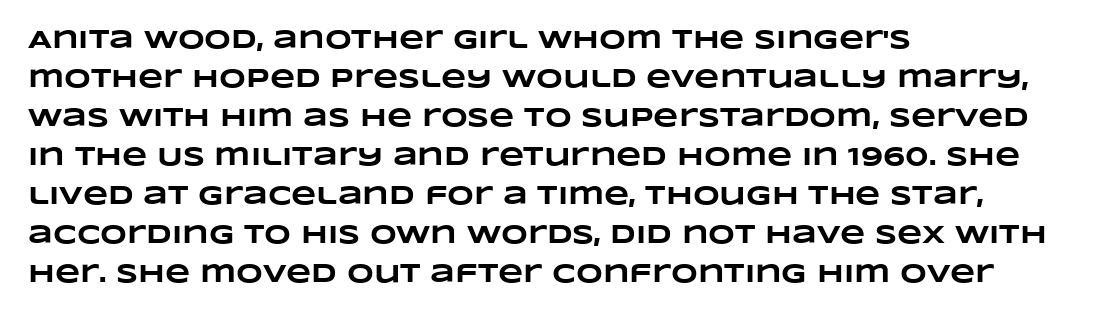
The image shows 26 px bold type; set left-aligned, normal line spacing (1.5x), normal letter spacing, not underlined.
